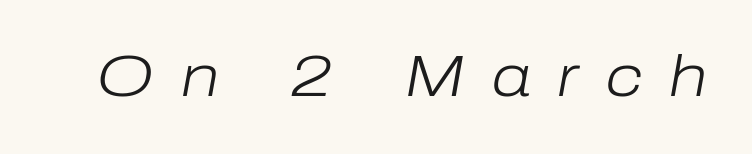
Q: Is the text bold? A: No.
Q: Is the text italic (slanted)? A: Yes, it leans right by about 10 degrees.
Q: Is the text underlined? A: No.
Q: Is the spacing between letters normal or unusually wide? A: Unusually wide.
Q: Width (condensed, normal, or wide)? A: Normal.
Q: Stroke contrast? A: Low.
Q: x-height? A: Medium.
Q: Monospaced? A: No.
